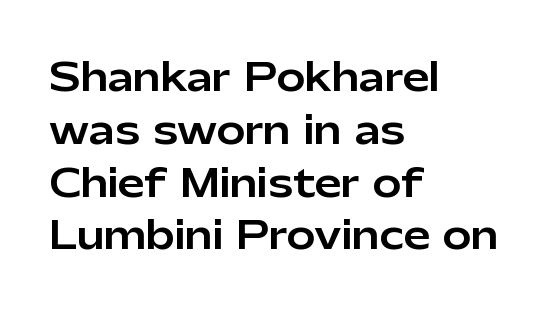
The passage is arranged the way most books set body copy — flush left. You could not count columns in this text — the font is proportionally spaced. This sample uses plain, unmodified letter spacing. The font's upright variant was chosen for this text.
